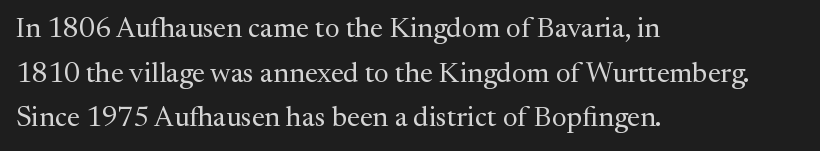
The image shows 28 px regular-weight serif type, upright; set left-aligned, normal line spacing (1.59x), normal letter spacing, not underlined; medium stroke contrast and a medium x-height.
